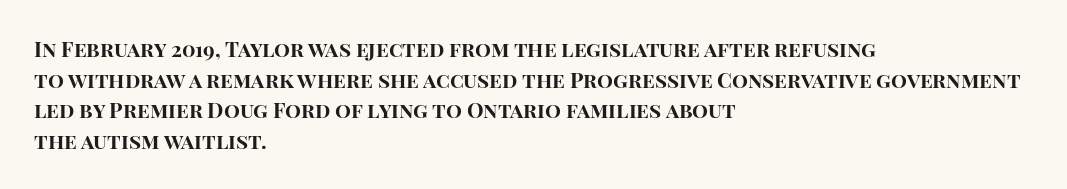
Glyph-to-glyph distance matches everyday printed text. If you drew a line through each stem, it would be perfectly vertical. Horizontal bands of white between lines are of average thickness. Type without underlining. The glyphs have the mass of a bold cut.
